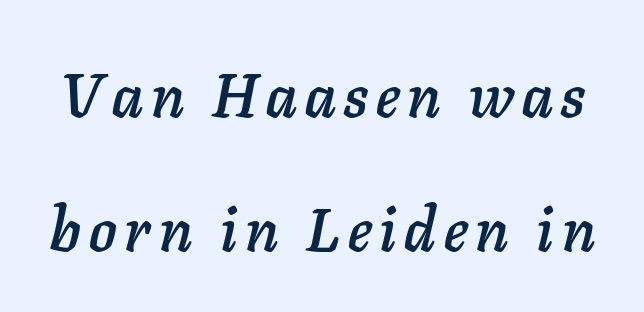
Q: Is the text italic (slanted)? A: Yes, it leans right by about 11 degrees.
Q: Is the text underlined? A: No.
Q: Is the spacing between lines tight, normal or loose? A: Loose.
Q: Width (condensed, normal, or wide)? A: Normal.
Q: Stroke contrast? A: Low.
Q: x-height? A: Medium.
Q: Monospaced? A: No.
